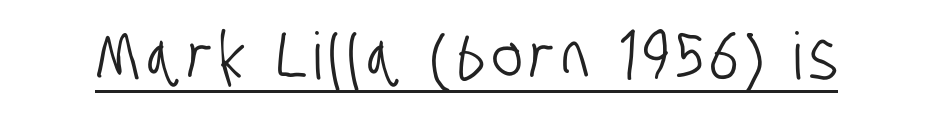
The image shows 65 px condensed sans-serif type; set underlined; low stroke contrast and a large x-height.
